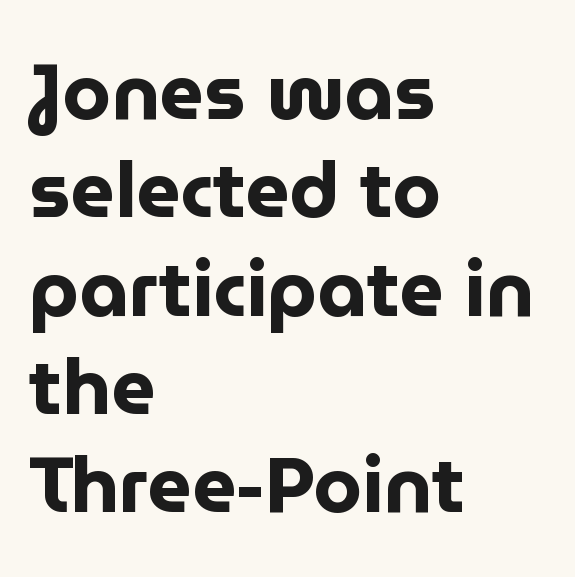
Q: Is the text bold? A: Yes.
Q: Is the text italic (slanted)? A: No, it is upright.
Q: Is the typeface a serif or a sans-serif typeface? A: Sans-serif.
Q: Is the text underlined? A: No.
Q: How is the paragraph aligned? A: Left-aligned.
Q: Is the spacing between letters normal or unusually wide? A: Normal.
Q: Is the spacing between lines tight, normal or loose? A: Normal.
Q: Width (condensed, normal, or wide)? A: Normal.
Q: Stroke contrast? A: Low.
Q: x-height? A: Medium.
Q: Monospaced? A: No.
